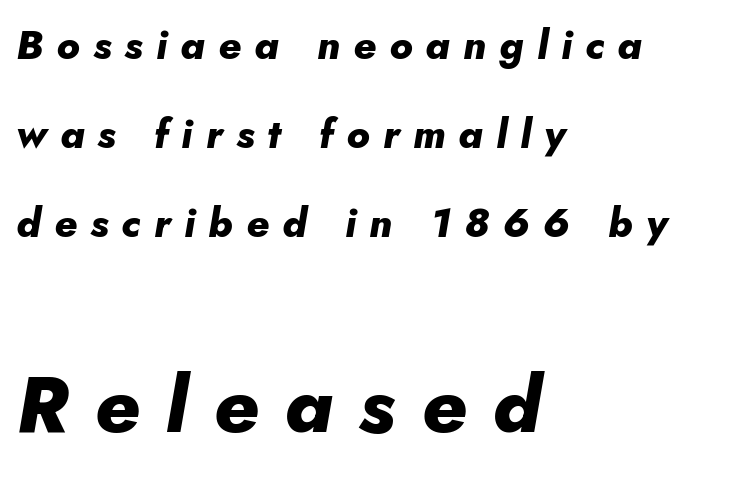
{"italic": "yes", "lean": "right", "slant_degrees": 5, "bold": "yes", "weight": "heavy", "width": "normal", "stroke_contrast": "low", "x_height": "small", "monospaced": "no", "underline": "no", "align": "left", "line_spacing": "loose", "line_spacing_ratio": 2.23, "letter_spacing": "wide", "letter_spacing_em": 0.33, "larger_block": "second", "size_ratio": 1.98, "glyph_px": 79}
